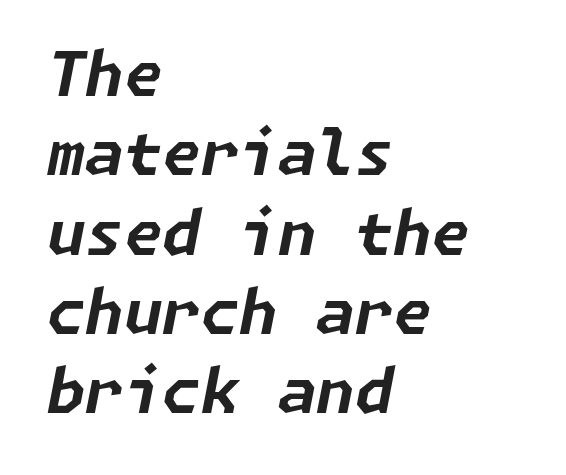
Students, observe: this is what conventionally led text looks like. Weight: bold. Clear beneath every line of the passage. Every character sits at an angle, as italics do. Left-aligned paragraph, ragged on the right. Inter-character spacing is left at the font's built-in metrics.
